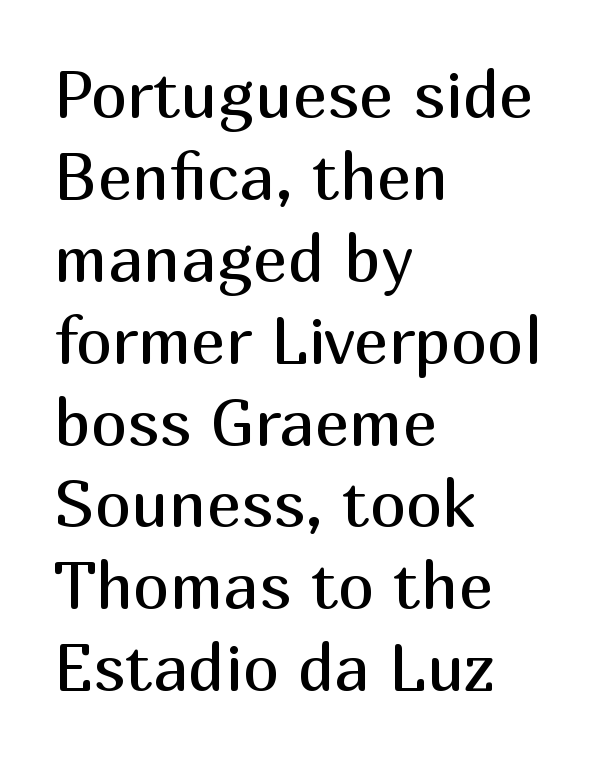
Q: Is the text bold? A: No.
Q: Is the text italic (slanted)? A: No, it is upright.
Q: Is the typeface a serif or a sans-serif typeface? A: Sans-serif.
Q: Is the text underlined? A: No.
Q: How is the paragraph aligned? A: Left-aligned.
Q: Is the spacing between letters normal or unusually wide? A: Normal.
Q: Is the spacing between lines tight, normal or loose? A: Normal.
Q: Width (condensed, normal, or wide)? A: Normal.
Q: Stroke contrast? A: Medium.
Q: x-height? A: Medium.
Q: Monospaced? A: No.
